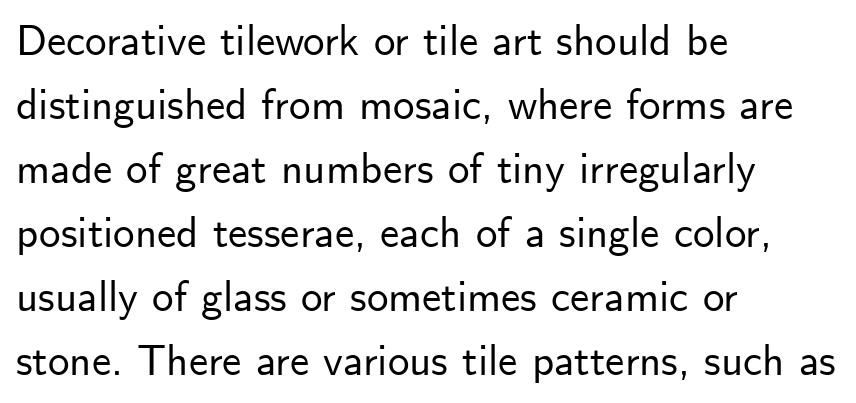
{"serif": "no", "italic": "no", "width": "normal", "stroke_contrast": "low", "x_height": "small", "monospaced": "no", "underline": "no", "align": "left", "line_spacing": "normal", "line_spacing_ratio": 1.49, "letter_spacing": "normal", "letter_spacing_em": 0.0, "glyph_px": 43}
